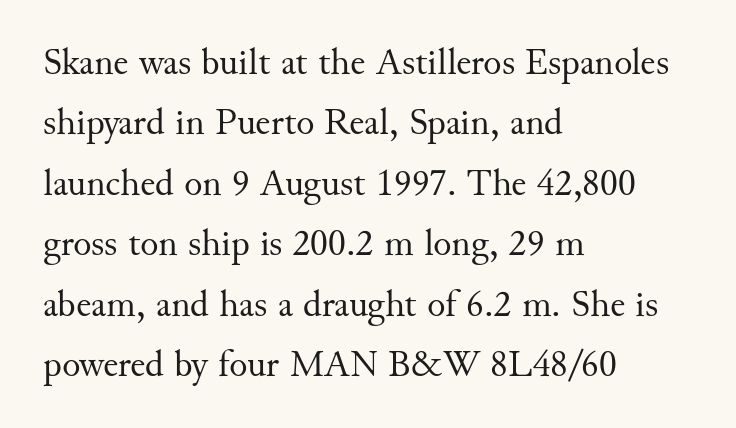
Summary of vertical rhythm: regular, with standard interline spacing. Think of a printed novel: that variable character pitch is what you see here. Nobody touched the tracking dial on this one. Yep, those are serifs on the letters. A classic flush-left, rag-right setting is used for this passage.
